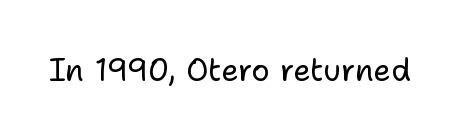
Varying glyph widths throughout — classic text-font behaviour. This sample uses plain, unmodified letter spacing. Nobody drew a line under any word here. Summary of weight: not heavy and not bold.
